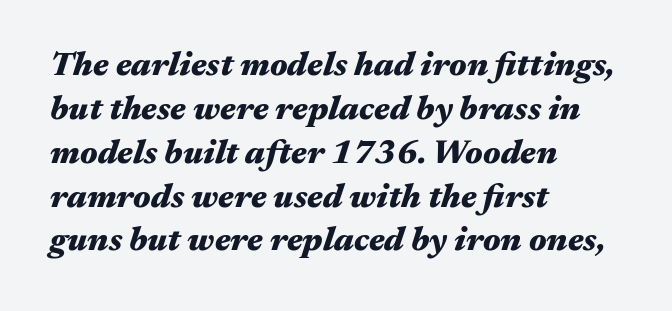
The image shows 34 px heavy, wide type, italic (leaning right); set left-aligned, normal line spacing (1.29x), normal letter spacing, not underlined; medium stroke contrast and a medium x-height.
